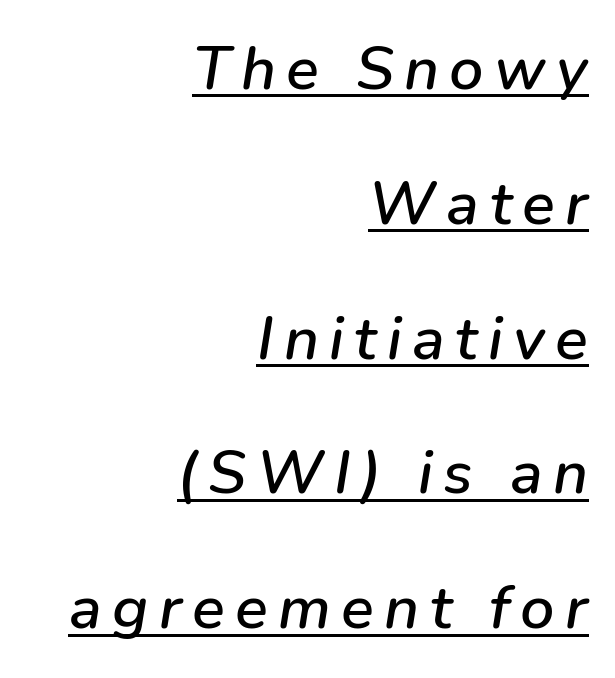
Does the copy run flush right? Yes — the right margin is perfectly even. Italic? Definitely — the glyphs are oblique. Emphasis is given by a line drawn under the lettering. Loosely led — the rows are spread out.
